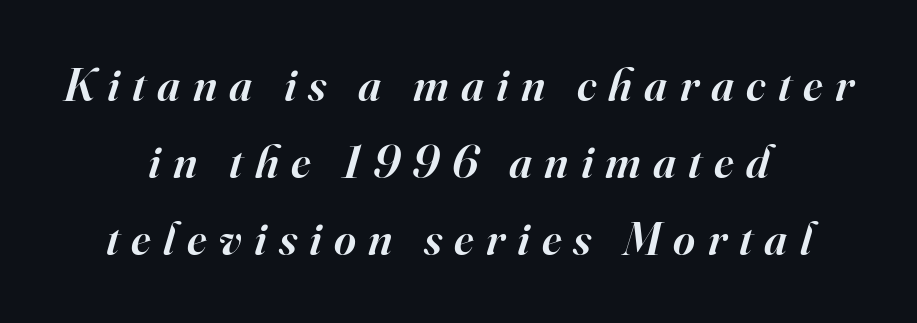
Q: Is the text bold? A: Semi-bold.
Q: Is the text italic (slanted)? A: Yes, it leans right by about 16 degrees.
Q: Is the typeface a serif or a sans-serif typeface? A: Serif.
Q: Is the text underlined? A: No.
Q: How is the paragraph aligned? A: Centered.
Q: Is the spacing between letters normal or unusually wide? A: Unusually wide.
Q: Is the spacing between lines tight, normal or loose? A: Normal.
Q: Width (condensed, normal, or wide)? A: Normal.
Q: Stroke contrast? A: High.
Q: x-height? A: Small.
Q: Monospaced? A: No.
